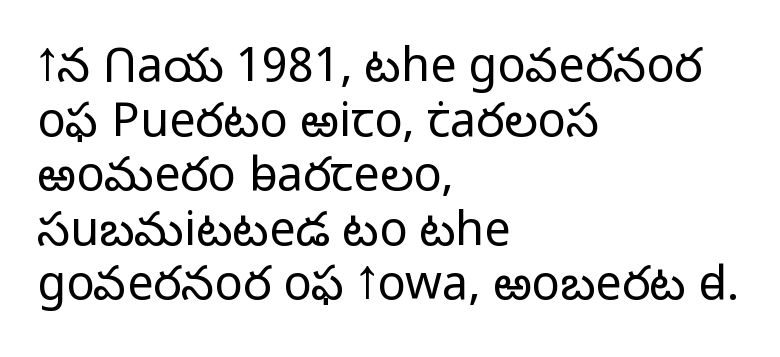
The letters carry no serifs — their stems end cleanly without finishing strokes. The axis of the letterforms is exactly vertical. A bare baseline throughout the passage. A typesetter would call this zero additional tracking. One-word summary of the alignment: left.
